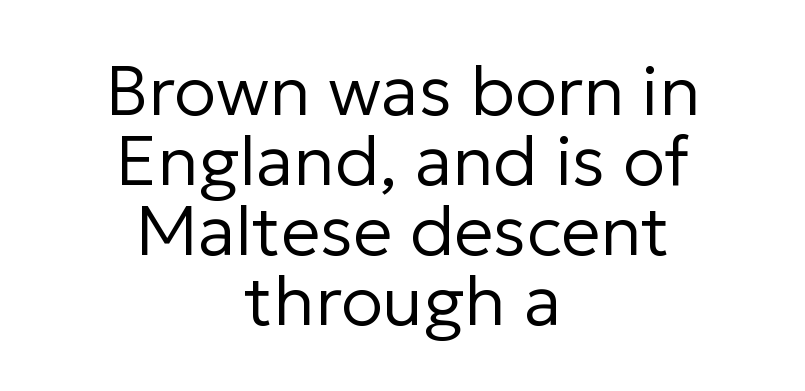
Q: Is the text bold? A: No.
Q: Is the text italic (slanted)? A: No, it is upright.
Q: Is the typeface a serif or a sans-serif typeface? A: Sans-serif.
Q: Is the text underlined? A: No.
Q: How is the paragraph aligned? A: Centered.
Q: Is the spacing between letters normal or unusually wide? A: Normal.
Q: Is the spacing between lines tight, normal or loose? A: Tight.
Q: Width (condensed, normal, or wide)? A: Normal.
Q: Stroke contrast? A: Low.
Q: x-height? A: Medium.
Q: Monospaced? A: No.
